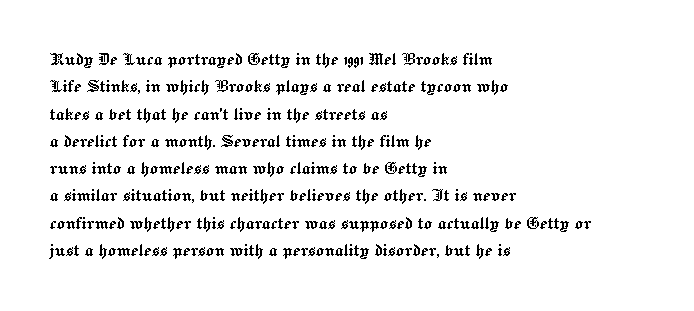
You could call the tracking neutral — neither tight nor loose. Honestly, there is no underline to notice here at all. This is roman type, the default non-slanted kind. Compared with a centered layout, this one pins lines to the left instead. Interline gaps are of average width in this sample.
